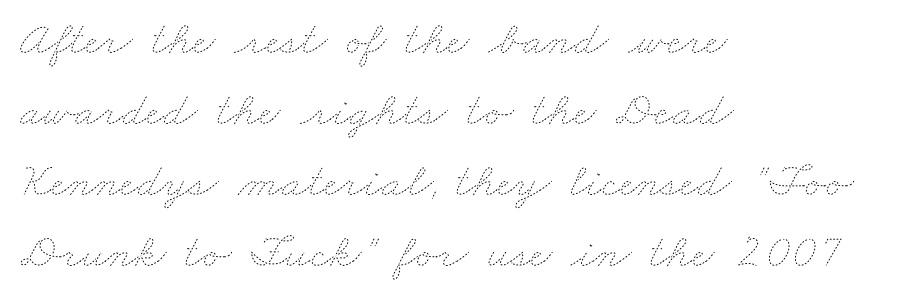
Tracking value appears to be zero — textbook default spacing. Is this a heavy cut? Hardly; it is regular or lighter. The specimen omits any rule beneath the text block's lines. The rag falls on the right side of this text block.
